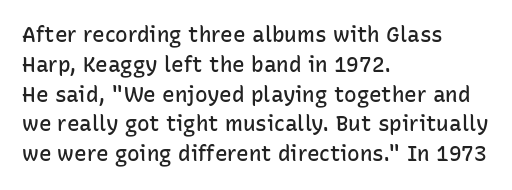
Every row of glyphs begins at an identical x-position on the left. Underlining? Definitely not there. What's the leading like? Ordinary, nothing unusual. The tracking reads as untouched default to a designer's eye. A fair bit of extra ink — the face is semibold, not bold.
